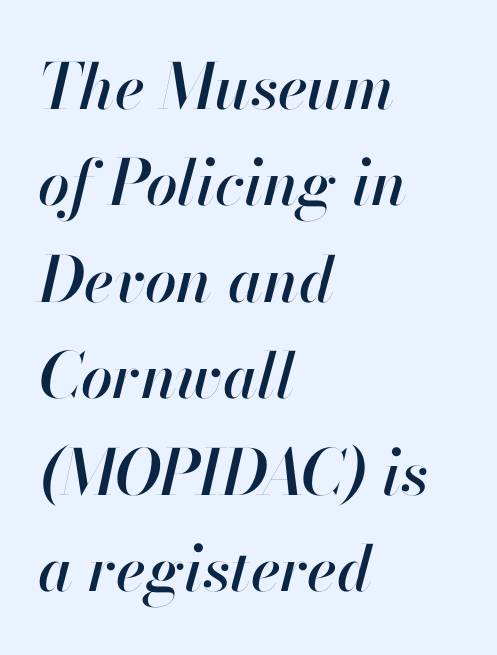
Q: Is the text italic (slanted)? A: Yes, it leans right by about 13 degrees.
Q: Is the text underlined? A: No.
Q: How is the paragraph aligned? A: Left-aligned.
Q: Is the spacing between letters normal or unusually wide? A: Normal.
Q: Is the spacing between lines tight, normal or loose? A: Normal.
Q: Width (condensed, normal, or wide)? A: Normal.
Q: Stroke contrast? A: High.
Q: x-height? A: Small.
Q: Monospaced? A: No.
